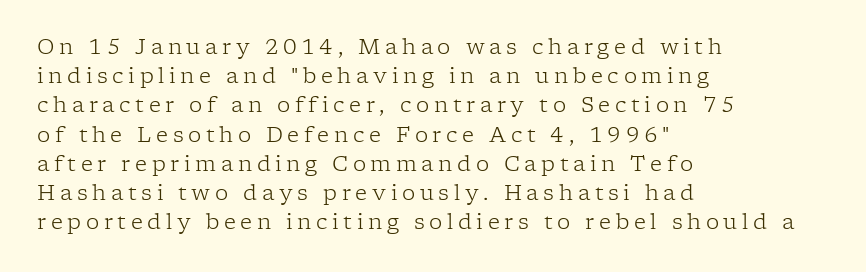
What's the leading like? Ordinary, nothing unusual. Characters remain perfectly vertical along every line. This rendering uses left alignment, leaving the right contour irregular. Stems and bowls with no extra thickness — not bold.
